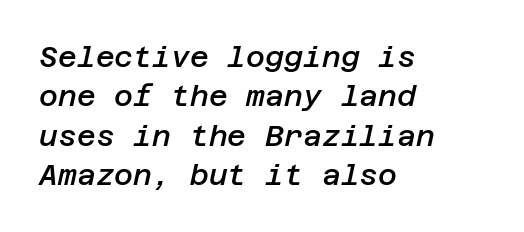
{"italic": "yes", "lean": "right", "slant_degrees": 12, "bold": "semi", "weight": "semibold", "width": "normal", "stroke_contrast": "low", "x_height": "large", "underline": "no", "align": "left", "line_spacing": "normal", "line_spacing_ratio": 1.36, "letter_spacing": "normal", "letter_spacing_em": 0.0, "glyph_px": 29}
